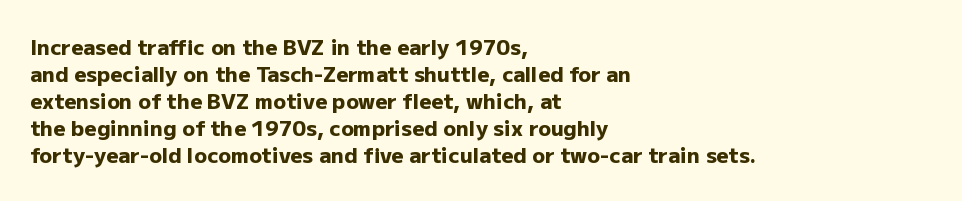
The image shows 21 px bold type, upright; set left-aligned, normal line spacing (1.29x), normal letter spacing, not underlined.
